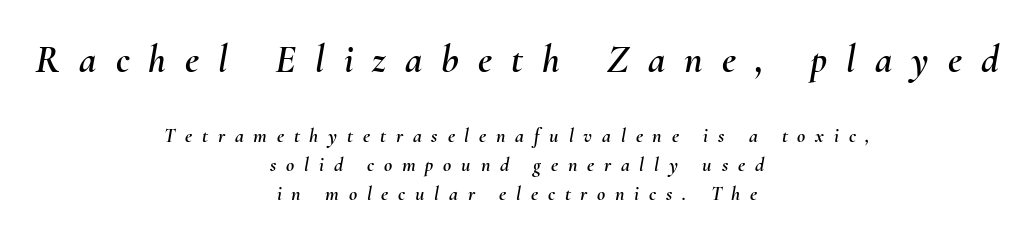
Is this a fixed-width face? No — the glyphs have proportional, varying widths. Bare-footed words on every line. Character size in the leading block exceeds that of the trailing block. Line starts and ends both wander, symmetrically.
